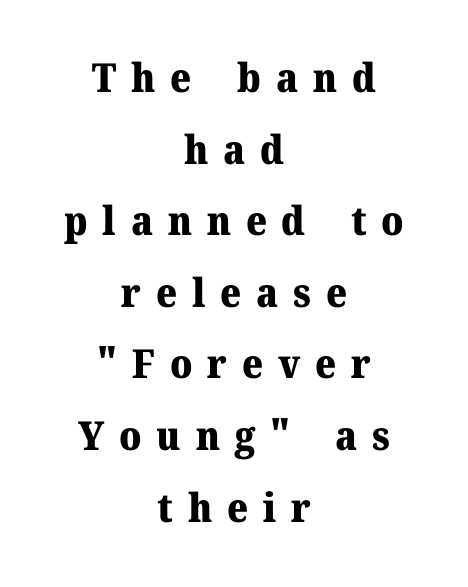
The face used here is seriffed, in the tradition of book romans. Every row of glyphs is offset so its center matches the block's center. Check the space under the baseline: it is left empty. The type sits square on the baseline with zero lean.
